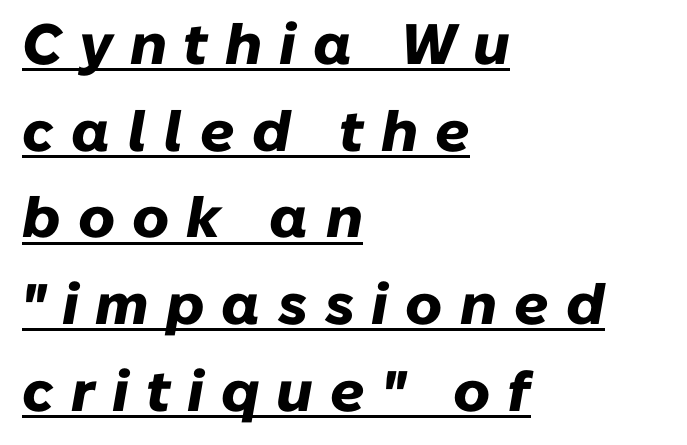
Q: Is the text bold? A: Yes.
Q: Is the text italic (slanted)? A: Yes, it leans right by about 10 degrees.
Q: Is the text underlined? A: Yes.
Q: How is the paragraph aligned? A: Left-aligned.
Q: Is the spacing between letters normal or unusually wide? A: Unusually wide.
Q: Is the spacing between lines tight, normal or loose? A: Normal.
Q: Width (condensed, normal, or wide)? A: Normal.
Q: Stroke contrast? A: Low.
Q: x-height? A: Medium.
Q: Monospaced? A: No.
